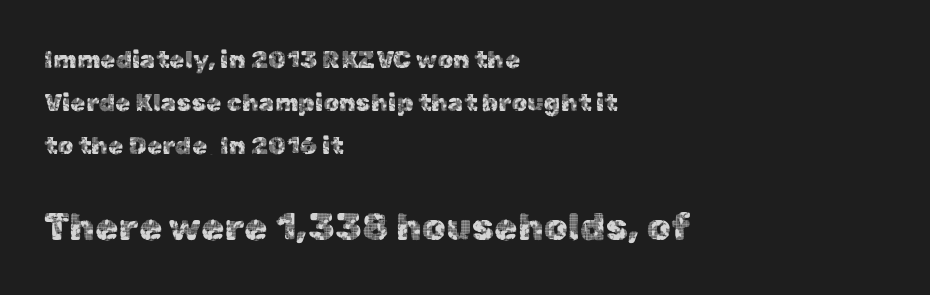
The image shows 38 px sans-serif type, upright; set left-aligned, line spacing 1.73x, normal letter spacing, not underlined; the second (bottom) block is 1.52x larger; a medium x-height.
